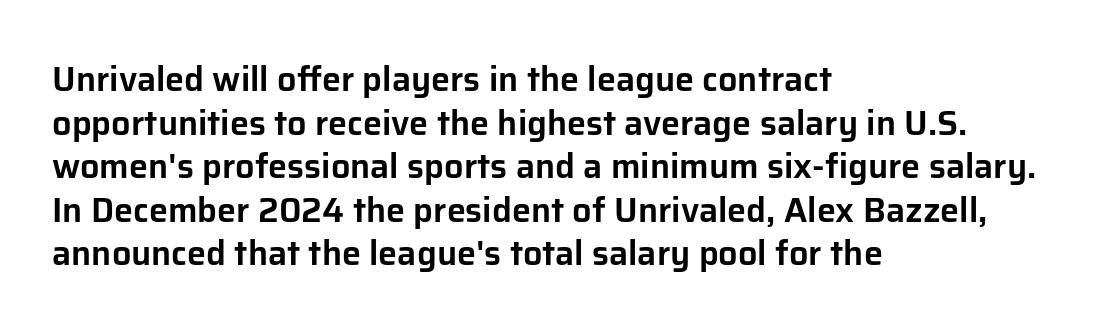
{"serif": "no", "italic": "no", "width": "normal", "stroke_contrast": "low", "x_height": "medium", "monospaced": "no", "underline": "no", "align": "left", "line_spacing": "normal", "line_spacing_ratio": 1.28, "letter_spacing": "normal", "letter_spacing_em": 0.0, "glyph_px": 34}
